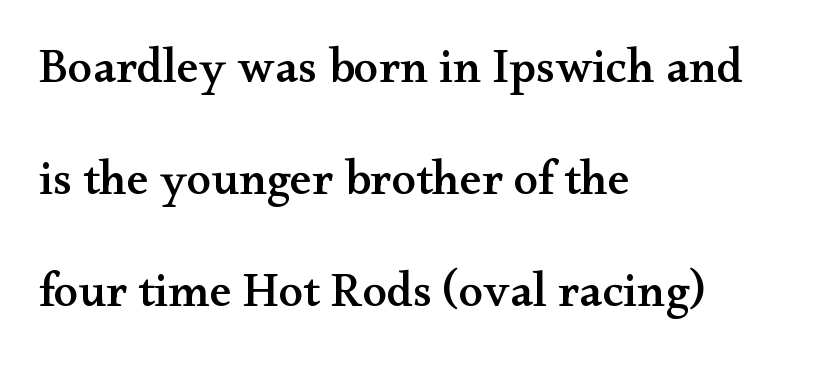
The image shows 49 px wide serif type, upright; set left-aligned, loose line spacing (2.29x), normal letter spacing, not underlined; medium stroke contrast and a small x-height.
